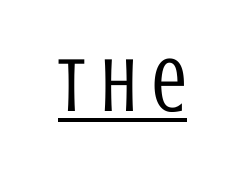
Q: Is the text bold? A: No.
Q: Is the text italic (slanted)? A: No, it is upright.
Q: Is the typeface a serif or a sans-serif typeface? A: Sans-serif.
Q: Is the text underlined? A: Yes.
Q: Is the spacing between letters normal or unusually wide? A: Unusually wide.
Q: Width (condensed, normal, or wide)? A: Condensed.
Q: Stroke contrast? A: Low.
Q: x-height? A: Large.
Q: Monospaced? A: No.
